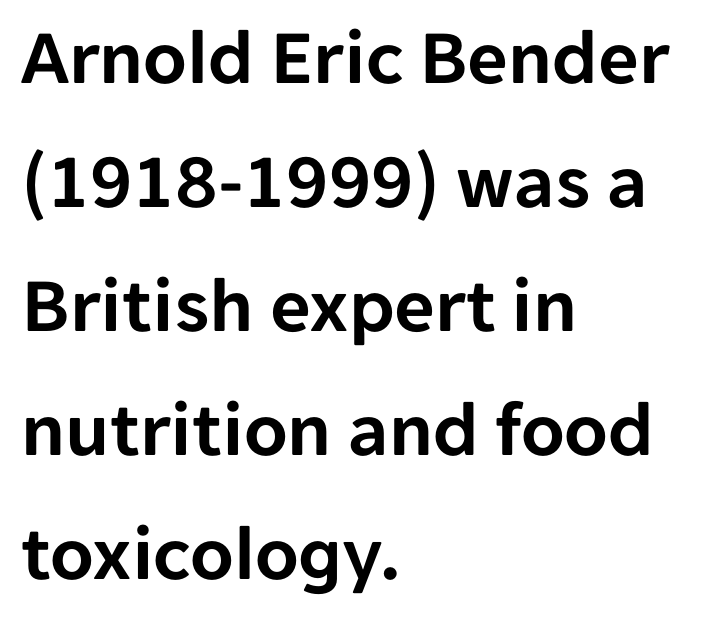
The image shows 79 px sans-serif type, upright; set left-aligned, normal line spacing (1.57x), normal letter spacing, not underlined; low stroke contrast and a medium x-height.
